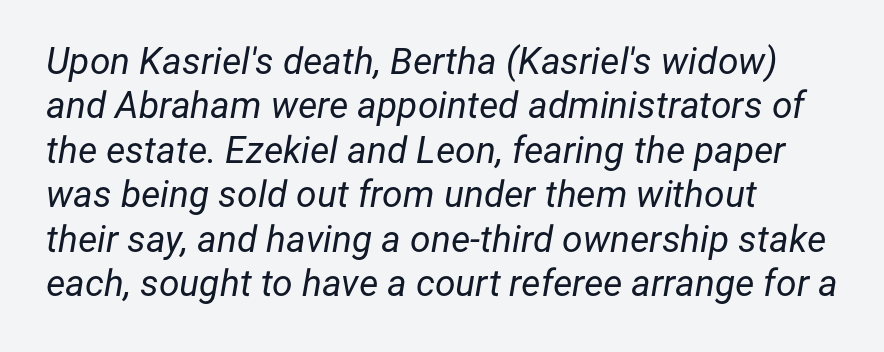
Is this a heavy cut? Hardly; it is regular or lighter. The rendering anchors every line to the left-hand side. Short note: letters normally spaced. Looks like regular typesetting: each glyph gets only the width it needs. Quick note: underline off.
